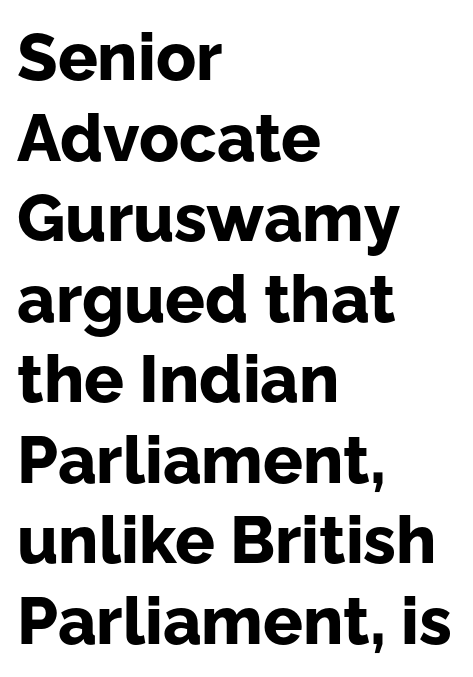
The image shows 66 px bold sans-serif type, upright; set left-aligned, line spacing 1.22x, normal letter spacing, not underlined; low stroke contrast and a medium x-height.
